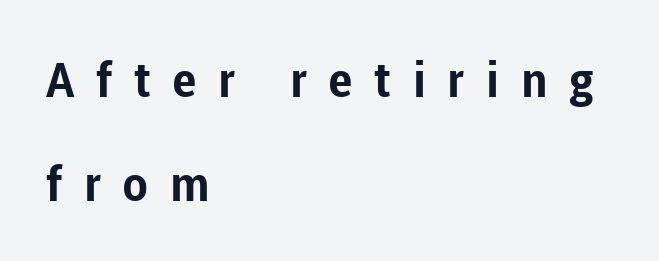
Q: Is the text bold? A: Yes.
Q: Is the text italic (slanted)? A: No, it is upright.
Q: Is the typeface a serif or a sans-serif typeface? A: Sans-serif.
Q: Is the text underlined? A: No.
Q: How is the paragraph aligned? A: Left-aligned.
Q: Is the spacing between letters normal or unusually wide? A: Unusually wide.
Q: Is the spacing between lines tight, normal or loose? A: Loose.
Q: Width (condensed, normal, or wide)? A: Normal.
Q: Stroke contrast? A: Low.
Q: x-height? A: Medium.
Q: Monospaced? A: No.
